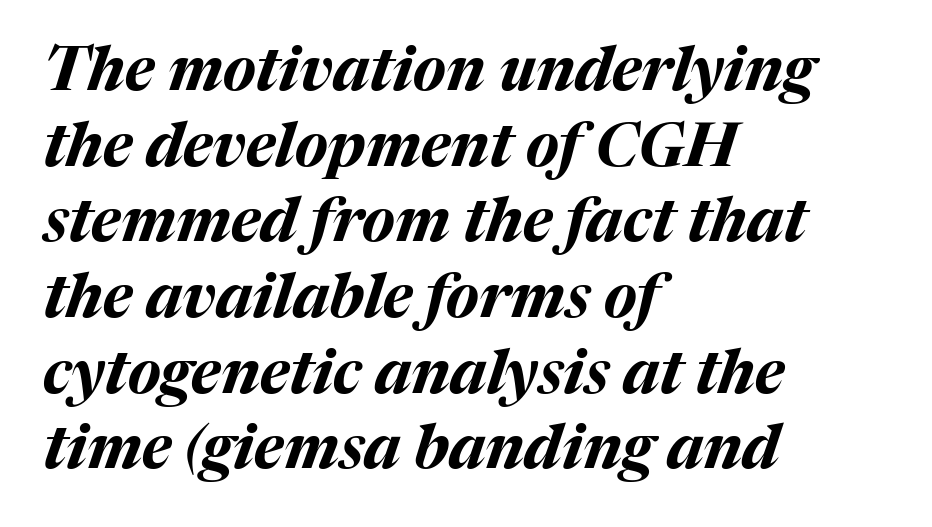
{"italic": "yes", "lean": "right", "slant_degrees": 17, "bold": "yes", "weight": "bold", "width": "normal", "stroke_contrast": "medium", "x_height": "medium", "monospaced": "no", "underline": "no", "align": "left", "line_spacing_ratio": 1.24, "letter_spacing": "normal", "letter_spacing_em": 0.0, "glyph_px": 61}
